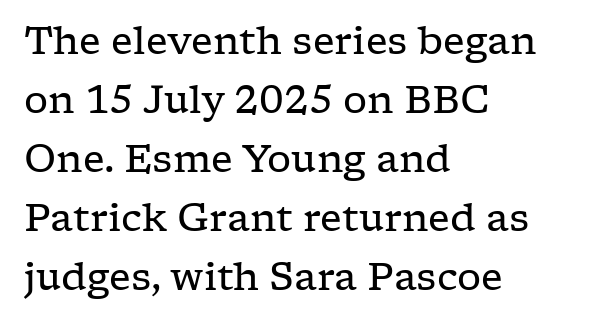
Q: Is the text bold? A: No.
Q: Is the text italic (slanted)? A: No, it is upright.
Q: Is the typeface a serif or a sans-serif typeface? A: Serif.
Q: Is the text underlined? A: No.
Q: How is the paragraph aligned? A: Left-aligned.
Q: Is the spacing between letters normal or unusually wide? A: Normal.
Q: Is the spacing between lines tight, normal or loose? A: Normal.
Q: Width (condensed, normal, or wide)? A: Wide.
Q: Stroke contrast? A: Low.
Q: x-height? A: Medium.
Q: Monospaced? A: No.
